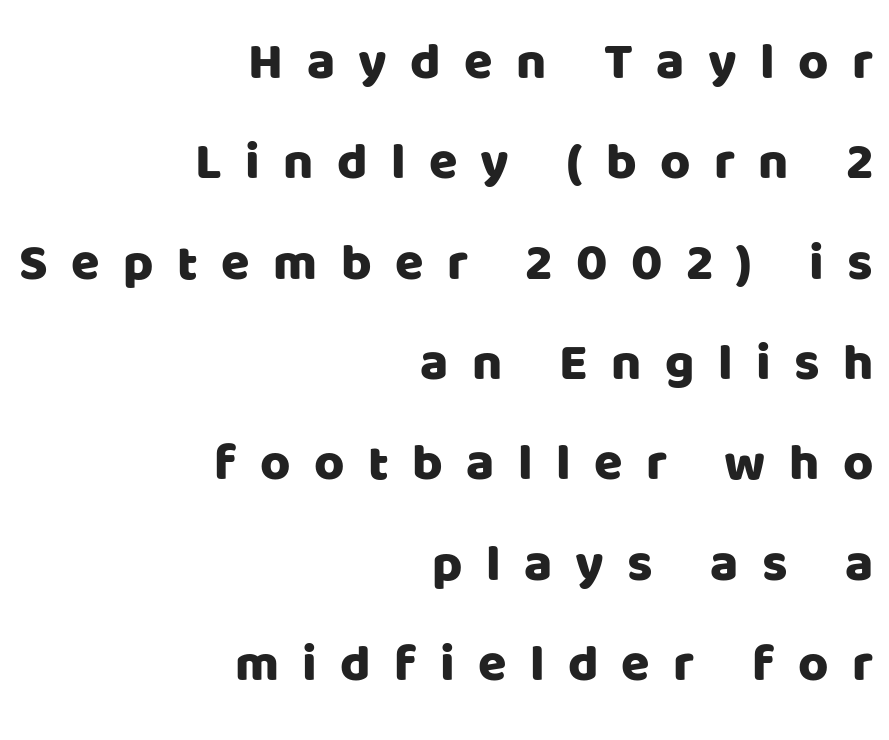
The paragraph shown leans on its right margin. Look at the bottom of the vertical strokes: they stop flat, with no serifs. Upright lettering throughout. Line spacing here is loose. The letters are spread apart with noticeably loose tracking.
